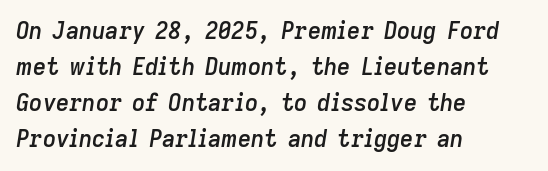
Students, observe: this is what conventionally led text looks like. This is the in-between weight designers call semibold or demi. It's the slanting kind of type. This rendering features lettering with no underline. Does extra space separate the letters? No, they use regular spacing. Line starts are locked; line ends wander.
